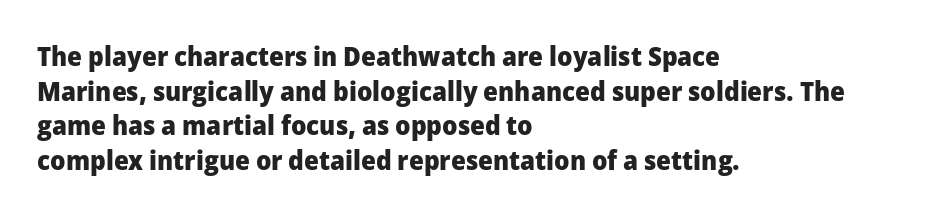
Compared with typical body copy, the letter spacing here is the same. The setting favours the left margin, as ordinary paragraphs usually do. Heft: maximum for text — a bold. Beneath every word, the page is bare. Successive baselines arrive at the customary interval. These lines were composed using upright roman letters.
